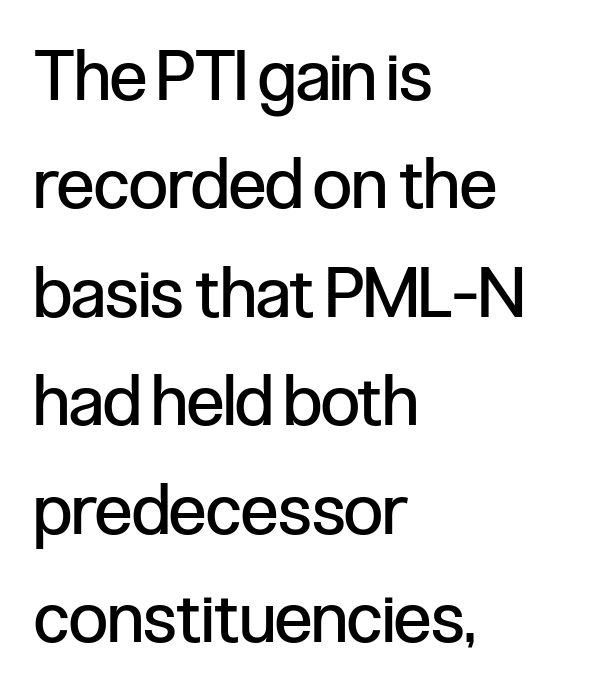
Q: Is the text bold? A: No.
Q: Is the text italic (slanted)? A: No, it is upright.
Q: Is the typeface a serif or a sans-serif typeface? A: Sans-serif.
Q: Is the text underlined? A: No.
Q: How is the paragraph aligned? A: Left-aligned.
Q: Is the spacing between letters normal or unusually wide? A: Normal.
Q: Is the spacing between lines tight, normal or loose? A: Normal.
Q: Width (condensed, normal, or wide)? A: Condensed.
Q: Stroke contrast? A: Low.
Q: x-height? A: Medium.
Q: Monospaced? A: No.
